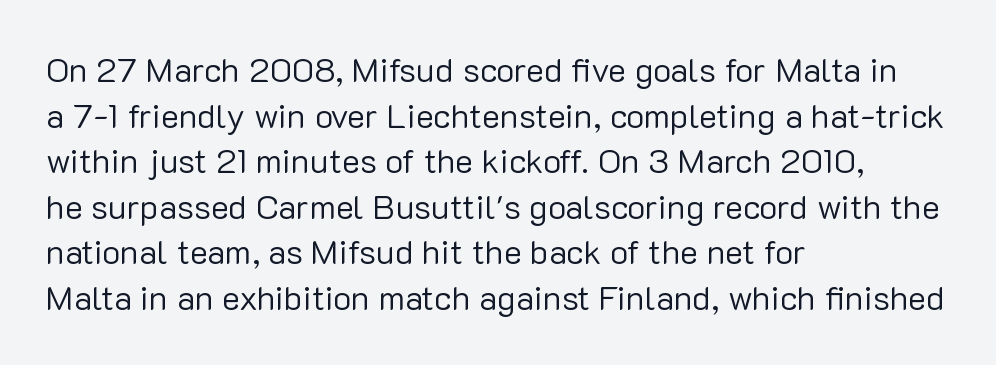
{"serif": "no", "italic": "no", "bold": "no", "weight": "regular", "width": "normal", "stroke_contrast": "low", "x_height": "medium", "monospaced": "no", "underline": "no", "align": "left", "line_spacing": "normal", "line_spacing_ratio": 1.34, "letter_spacing": "normal", "letter_spacing_em": 0.0, "glyph_px": 34}
